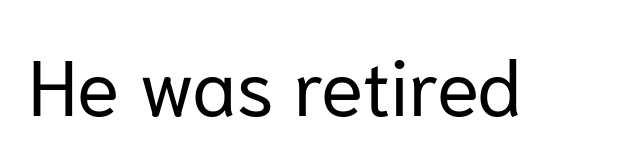
The image shows 78 px regular-weight sans-serif type, upright; set normal letter spacing, not underlined; low stroke contrast and a medium x-height.
